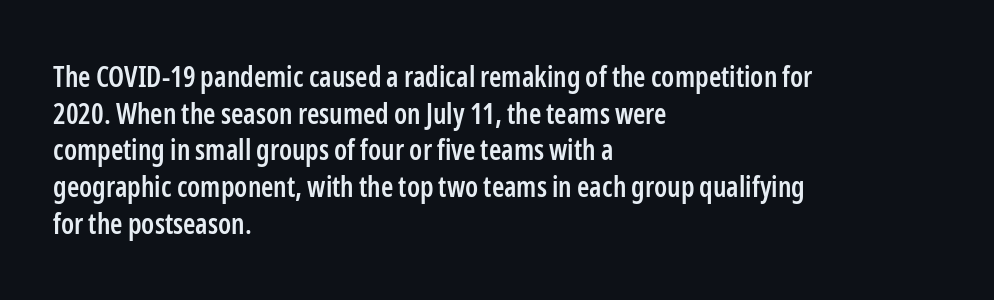
The image shows 28 px semibold, condensed sans-serif type, upright; set left-aligned, normal line spacing (1.31x), normal letter spacing, not underlined; low stroke contrast and a medium x-height.
